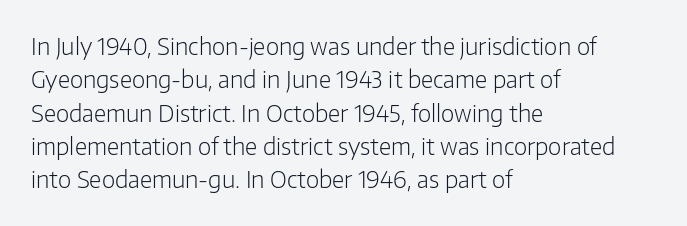
{"italic": "no", "bold": "no", "underline": "no", "align": "left", "line_spacing": "normal", "line_spacing_ratio": 1.45, "letter_spacing": "normal", "letter_spacing_em": 0.0, "glyph_px": 23}
